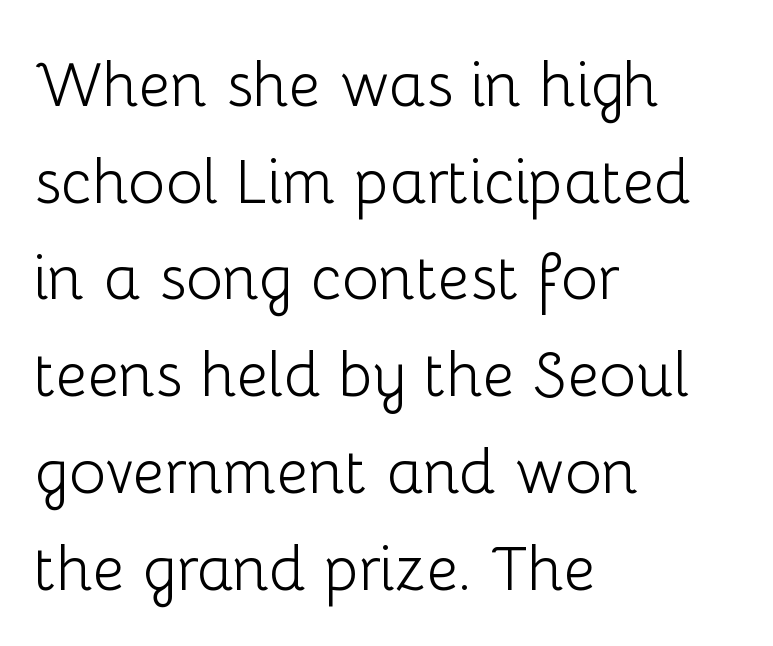
Q: Is the text bold? A: No.
Q: Is the text italic (slanted)? A: No, it is upright.
Q: Is the typeface a serif or a sans-serif typeface? A: Sans-serif.
Q: Is the text underlined? A: No.
Q: How is the paragraph aligned? A: Left-aligned.
Q: Is the spacing between letters normal or unusually wide? A: Normal.
Q: Is the spacing between lines tight, normal or loose? A: Normal.
Q: Width (condensed, normal, or wide)? A: Normal.
Q: Stroke contrast? A: Low.
Q: x-height? A: Medium.
Q: Monospaced? A: No.
